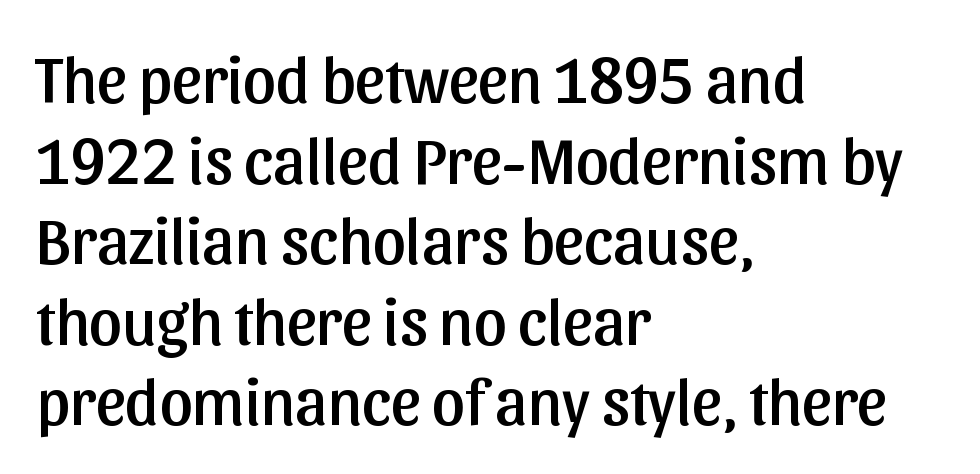
Q: Is the text italic (slanted)? A: No, it is upright.
Q: Is the typeface a serif or a sans-serif typeface? A: Sans-serif.
Q: Is the text underlined? A: No.
Q: How is the paragraph aligned? A: Left-aligned.
Q: Is the spacing between letters normal or unusually wide? A: Normal.
Q: Width (condensed, normal, or wide)? A: Normal.
Q: Stroke contrast? A: Low.
Q: x-height? A: Medium.
Q: Monospaced? A: No.
